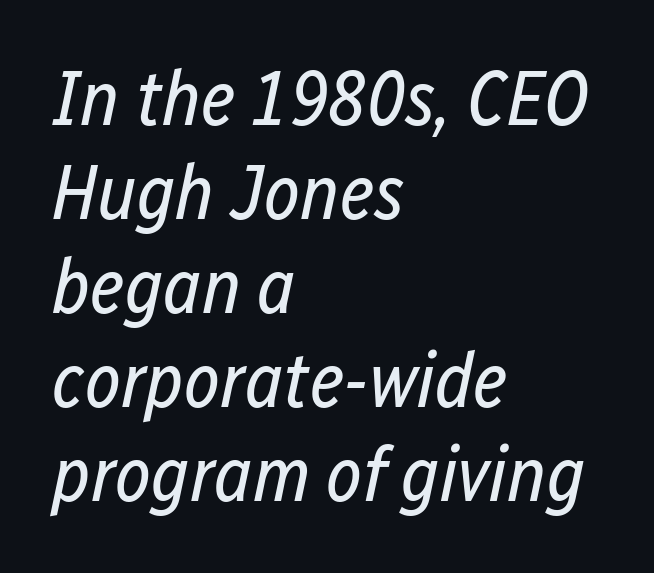
The image shows 77 px regular-weight, condensed type, italic (leaning right); set left-aligned, line spacing 1.22x, normal letter spacing, not underlined; low stroke contrast and a medium x-height.
